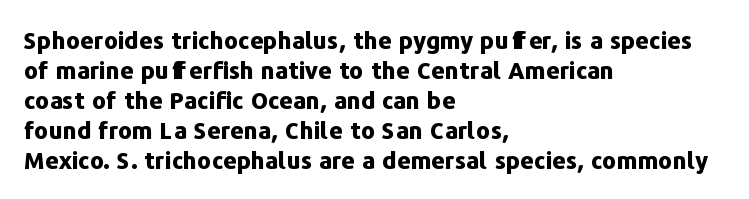
Q: Is the text bold? A: Yes.
Q: Is the text italic (slanted)? A: No, it is upright.
Q: Is the text underlined? A: No.
Q: How is the paragraph aligned? A: Left-aligned.
Q: Is the spacing between letters normal or unusually wide? A: Normal.
Q: Is the spacing between lines tight, normal or loose? A: Normal.
